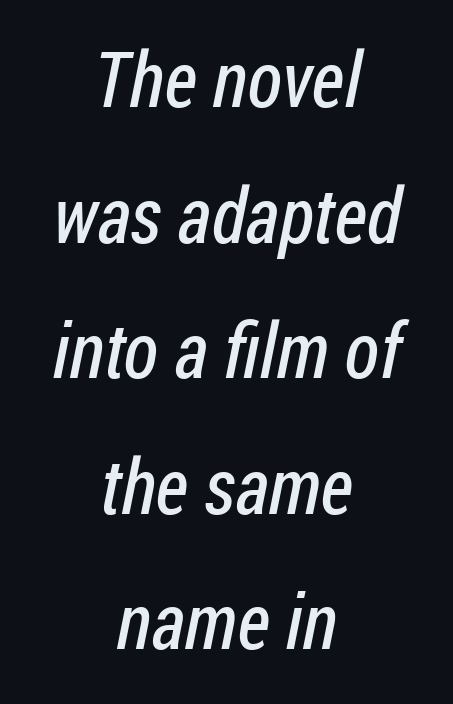
Q: Is the text bold? A: No.
Q: Is the typeface a serif or a sans-serif typeface? A: Sans-serif.
Q: Is the text underlined? A: No.
Q: How is the paragraph aligned? A: Centered.
Q: Is the spacing between letters normal or unusually wide? A: Normal.
Q: Width (condensed, normal, or wide)? A: Condensed.
Q: Stroke contrast? A: Low.
Q: x-height? A: Medium.
Q: Monospaced? A: No.
